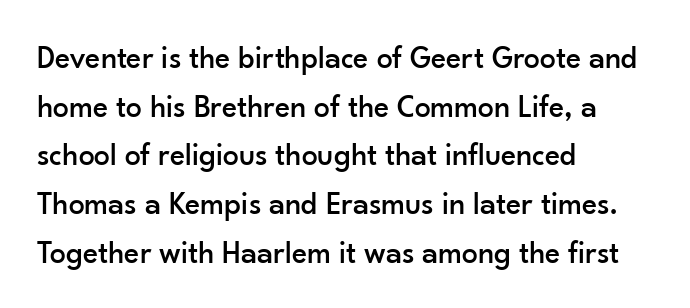
Q: Is the text italic (slanted)? A: No, it is upright.
Q: Is the typeface a serif or a sans-serif typeface? A: Sans-serif.
Q: Is the text underlined? A: No.
Q: How is the paragraph aligned? A: Left-aligned.
Q: Is the spacing between letters normal or unusually wide? A: Normal.
Q: Is the spacing between lines tight, normal or loose? A: Normal.
Q: Width (condensed, normal, or wide)? A: Normal.
Q: Stroke contrast? A: Low.
Q: x-height? A: Small.
Q: Monospaced? A: No.
